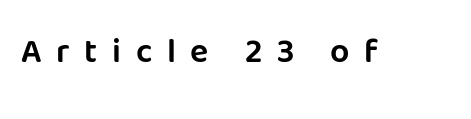
The image shows 34 px sans-serif type, upright; set unusually wide letter spacing (+0.43 em), not underlined; low stroke contrast and a large x-height.
